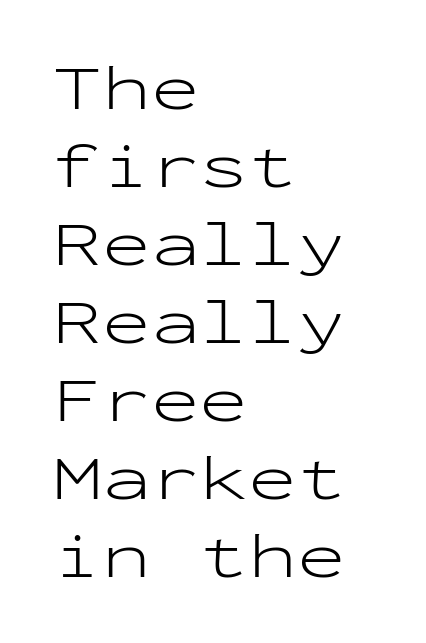
The image shows 65 px light, wide sans-serif type, upright, monospaced; set left-aligned, line spacing 1.2x, normal letter spacing, not underlined; low stroke contrast and a medium x-height.
